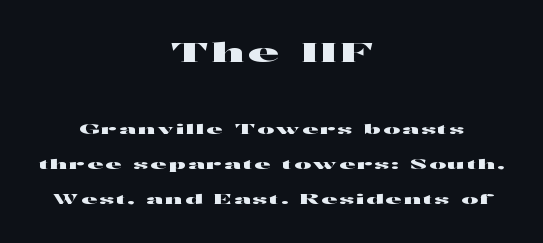
Reading down the block, each line starts at a different indent, mirrored at its end. Each new line begins a long way beneath the previous one. If you squint, the top block still reads clearly — it's the larger of the two. Quick note: underline off. Style check: upright.
